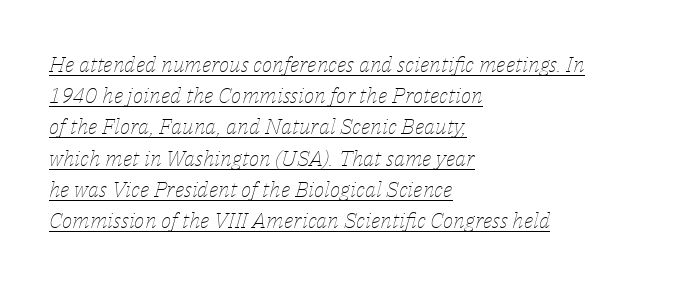
{"italic": "yes", "lean": "right", "slant_degrees": 14, "bold": "no", "underline": "yes", "align": "left", "line_spacing": "normal", "line_spacing_ratio": 1.42, "letter_spacing": "normal", "letter_spacing_em": 0.0, "glyph_px": 22}
